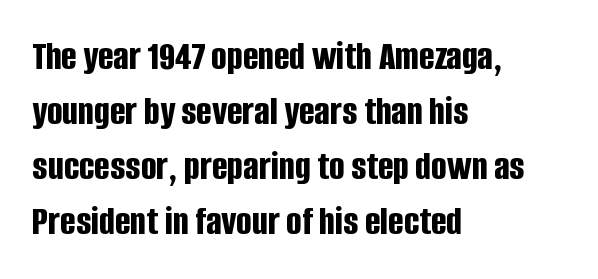
{"serif": "no", "italic": "no", "bold": "yes", "weight": "bold", "width": "condensed", "stroke_contrast": "low", "x_height": "large", "monospaced": "no", "underline": "no", "align": "left", "line_spacing": "normal", "line_spacing_ratio": 1.34, "letter_spacing": "normal", "letter_spacing_em": 0.0, "glyph_px": 41}
